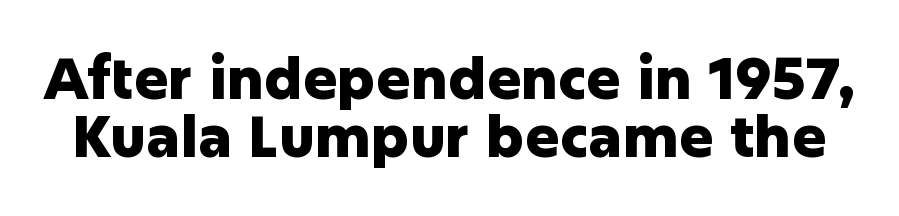
You can tell it's not italic because the verticals are truly vertical. The block of text is dense from top to bottom, with scant space between rows. Looks like regular typesetting: each glyph gets only the width it needs. Note: no serifs on the glyphs. Observe the ordinary spacing: letters are neighbours, not strangers. Check under the words: just untouched page.
